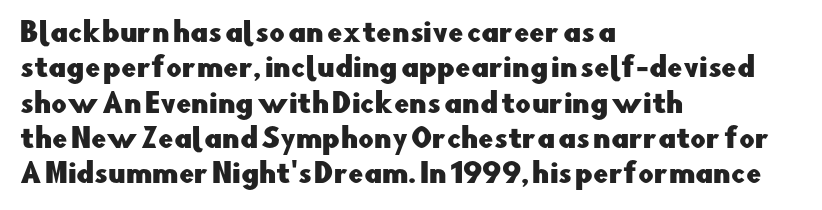
{"italic": "no", "underline": "no", "align": "left", "line_spacing": "normal", "line_spacing_ratio": 1.31, "letter_spacing": "normal", "letter_spacing_em": 0.0, "glyph_px": 27}
